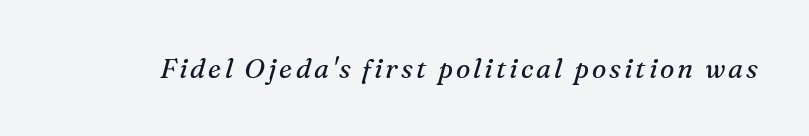
Q: Is the text bold? A: No.
Q: Is the text italic (slanted)? A: Yes, it leans right by about 16 degrees.
Q: Is the text underlined? A: No.
